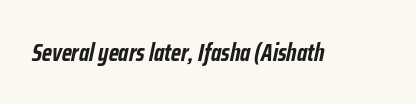
The image shows 25 px bold type, italic (leaning right); set normal letter spacing, not underlined.
